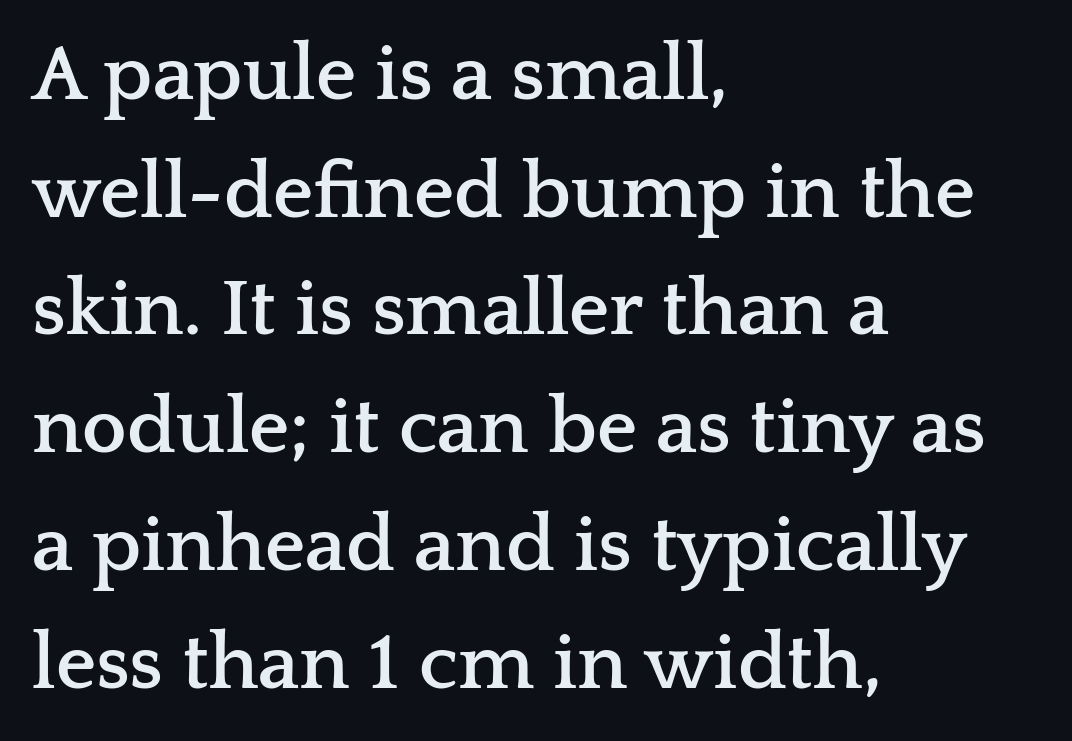
The image shows 79 px semibold, wide serif type, upright; set left-aligned, normal line spacing (1.49x), normal letter spacing, not underlined; low stroke contrast and a medium x-height.
